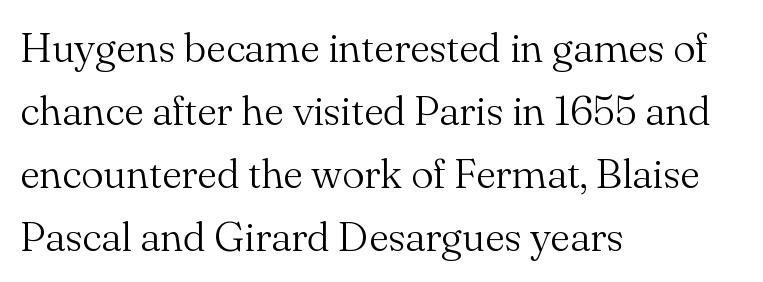
{"serif": "yes", "italic": "no", "bold": "no", "weight": "light", "width": "normal", "stroke_contrast": "medium", "x_height": "small", "monospaced": "no", "underline": "no", "align": "left", "line_spacing": "normal", "line_spacing_ratio": 1.5, "letter_spacing": "normal", "letter_spacing_em": 0.0, "glyph_px": 42}
